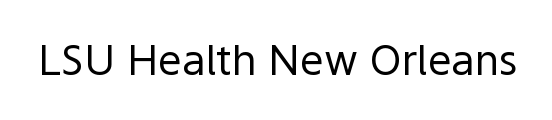
Q: Is the text bold? A: No.
Q: Is the text italic (slanted)? A: No, it is upright.
Q: Is the typeface a serif or a sans-serif typeface? A: Sans-serif.
Q: Is the text underlined? A: No.
Q: Is the spacing between letters normal or unusually wide? A: Normal.
Q: Width (condensed, normal, or wide)? A: Normal.
Q: x-height? A: Medium.
Q: Monospaced? A: No.
